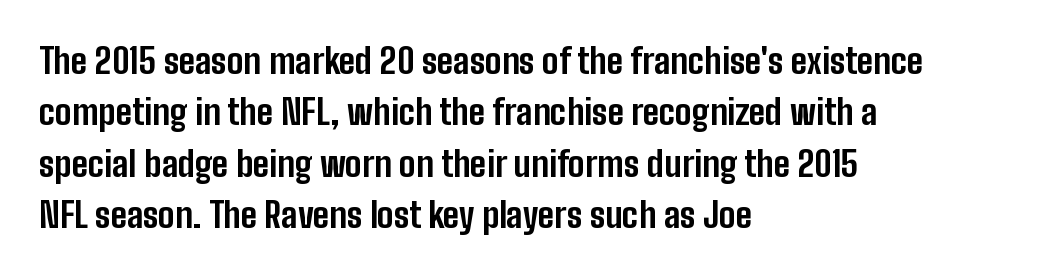
The image shows 35 px bold, condensed sans-serif type, upright; set left-aligned, normal line spacing (1.47x), normal letter spacing, not underlined; low stroke contrast and a medium x-height.
